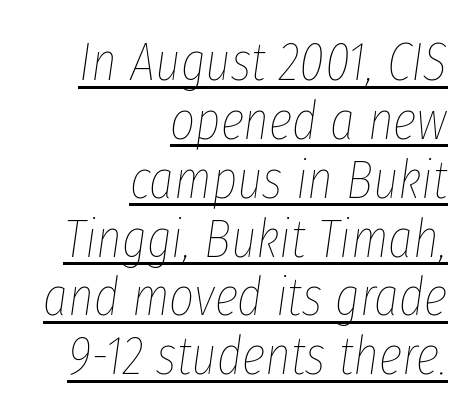
Underlining? Definitely there. The specimen reads as italic at a glance. Very little white space separates one row of letters from the next. Observe the ordinary spacing: letters are neighbours, not strangers.
